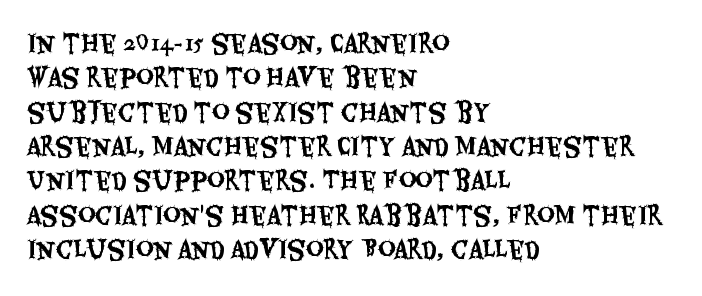
The rows are spaced the way most documents space them. Italic: no, the glyphs are upright roman. Reading down the block, your eye returns to a fixed left position each line. The words here are not underlined. Nothing unusual about the tracking: characters are spaced as the font intends.
